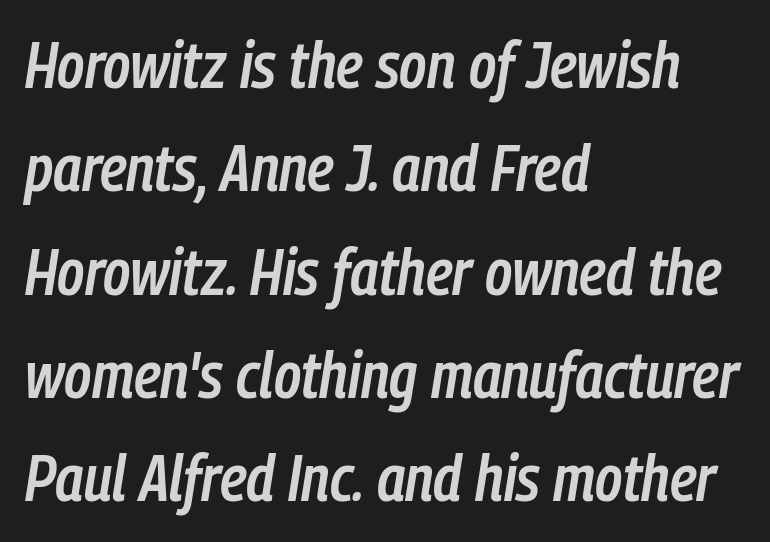
Students, note that the glyphs here touch the page at normal intervals. The face used here has a pronounced slope to its letters. The characters look somewhat weighty, a semibold short of true bold. Type without underlining. Each letter keeps its own natural width here, so spacing adapts to shape. A typesetter would call this leading conventional body-copy spacing.
